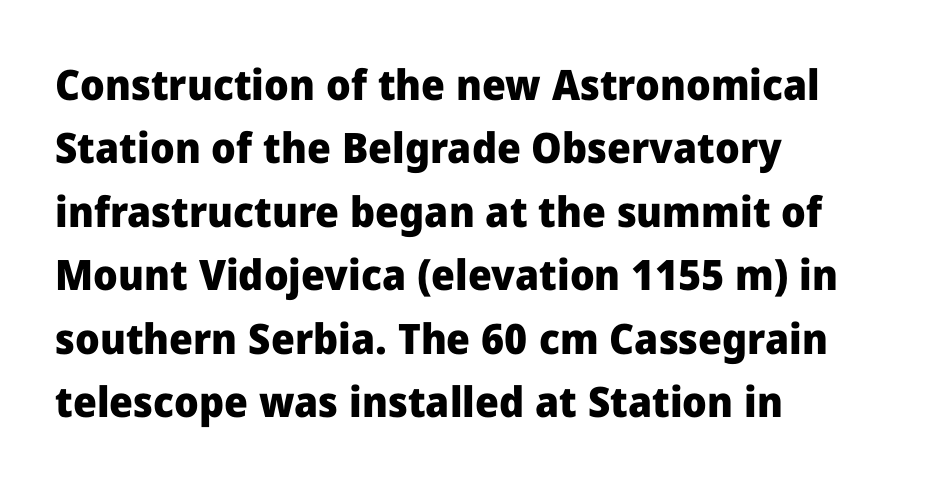
Q: Is the text bold? A: Yes.
Q: Is the text italic (slanted)? A: No, it is upright.
Q: Is the typeface a serif or a sans-serif typeface? A: Sans-serif.
Q: Is the text underlined? A: No.
Q: How is the paragraph aligned? A: Left-aligned.
Q: Is the spacing between letters normal or unusually wide? A: Normal.
Q: Is the spacing between lines tight, normal or loose? A: Normal.
Q: Width (condensed, normal, or wide)? A: Normal.
Q: Stroke contrast? A: Low.
Q: x-height? A: Medium.
Q: Monospaced? A: No.
